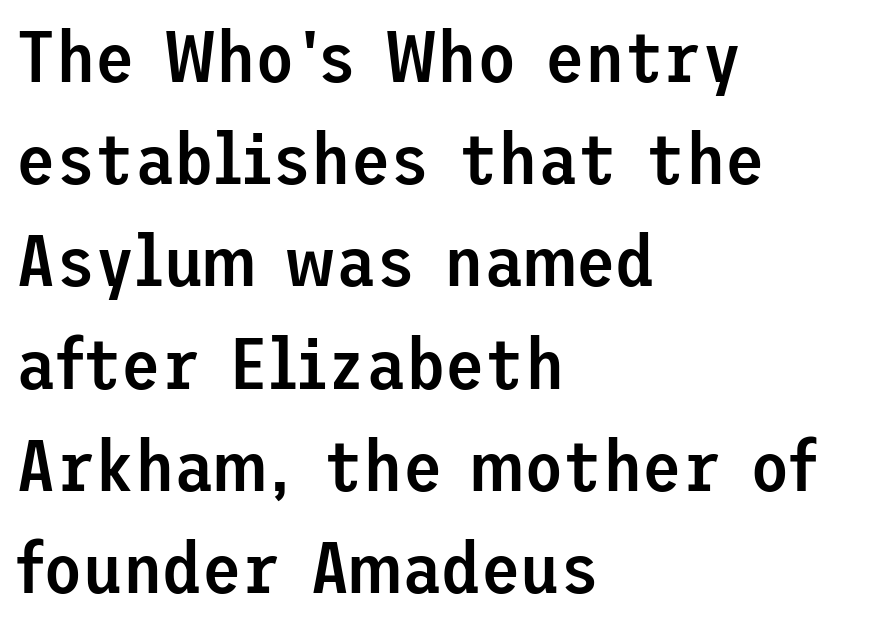
{"serif": "no", "italic": "no", "bold": "semi", "weight": "semibold", "width": "normal", "stroke_contrast": "low", "x_height": "medium", "underline": "no", "align": "left", "line_spacing": "normal", "line_spacing_ratio": 1.42, "letter_spacing": "normal", "letter_spacing_em": 0.0, "glyph_px": 72}
